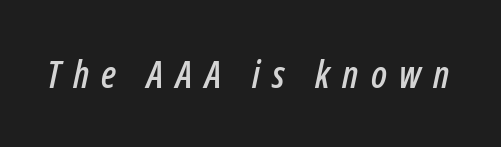
Q: Is the text italic (slanted)? A: Yes, it leans right by about 12 degrees.
Q: Is the text underlined? A: No.
Q: Is the spacing between letters normal or unusually wide? A: Unusually wide.
Q: Width (condensed, normal, or wide)? A: Condensed.
Q: Stroke contrast? A: Low.
Q: x-height? A: Medium.
Q: Monospaced? A: No.
